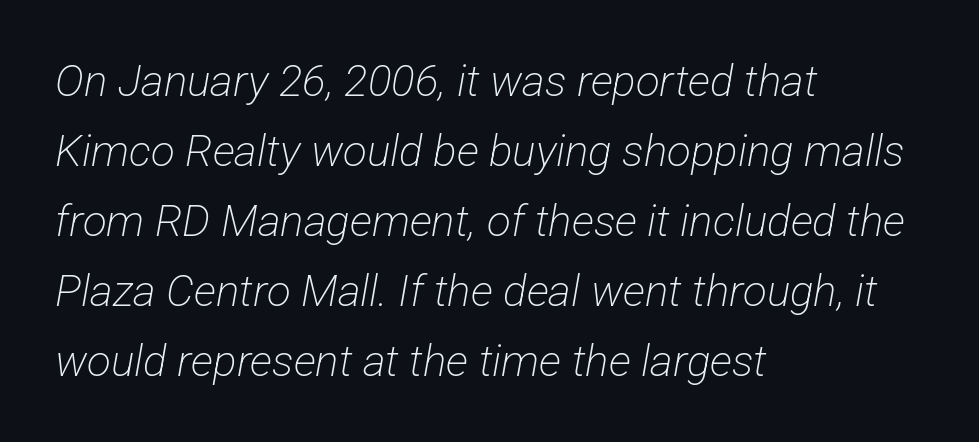
Q: Is the text bold? A: No.
Q: Is the typeface a serif or a sans-serif typeface? A: Sans-serif.
Q: Is the text underlined? A: No.
Q: How is the paragraph aligned? A: Left-aligned.
Q: Is the spacing between letters normal or unusually wide? A: Normal.
Q: Is the spacing between lines tight, normal or loose? A: Normal.
Q: Width (condensed, normal, or wide)? A: Condensed.
Q: Stroke contrast? A: Low.
Q: x-height? A: Medium.
Q: Monospaced? A: No.
